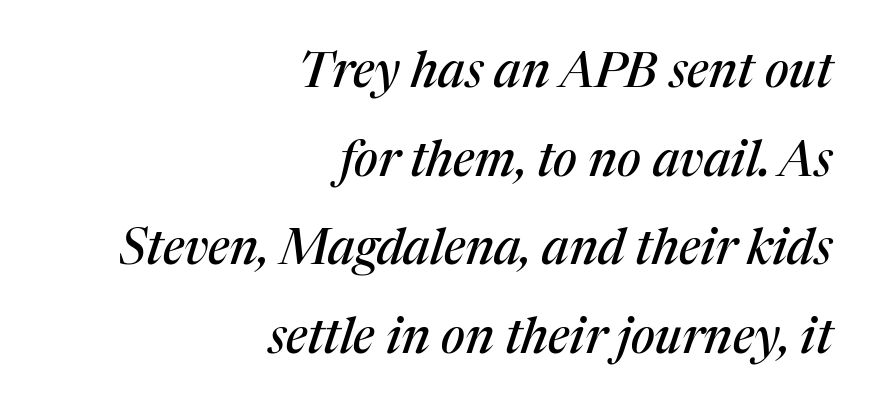
The image shows 49 px serif type, italic (leaning right); set right-aligned, line spacing 1.81x, normal letter spacing, not underlined; medium stroke contrast and a medium x-height.
